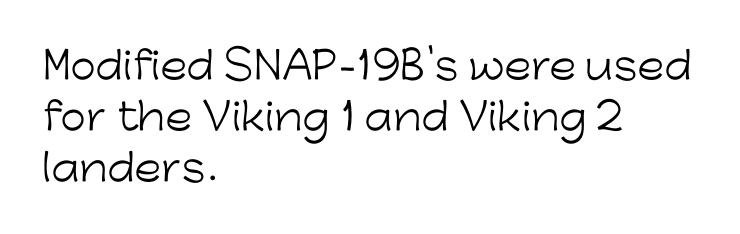
Q: Is the text bold? A: No.
Q: Is the text italic (slanted)? A: No, it is upright.
Q: Is the typeface a serif or a sans-serif typeface? A: Sans-serif.
Q: Is the text underlined? A: No.
Q: How is the paragraph aligned? A: Left-aligned.
Q: Is the spacing between letters normal or unusually wide? A: Normal.
Q: Is the spacing between lines tight, normal or loose? A: Normal.
Q: Width (condensed, normal, or wide)? A: Normal.
Q: Stroke contrast? A: Low.
Q: x-height? A: Medium.
Q: Monospaced? A: No.
